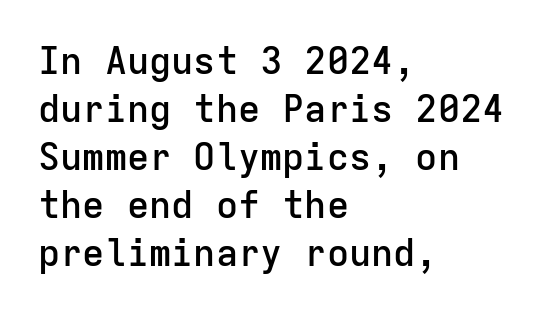
The image shows 37 px semibold sans-serif type, upright, monospaced; set left-aligned, normal line spacing (1.3x), normal letter spacing, not underlined; low stroke contrast and a medium x-height.
